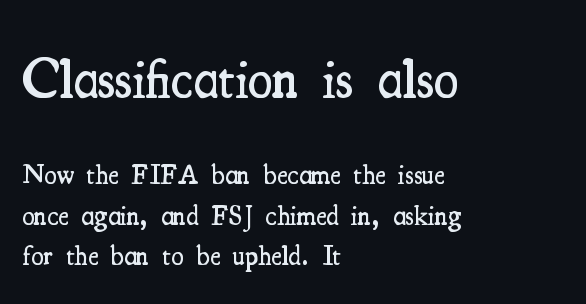
Does the bottom block carry the larger type? No, the top block does. A typesetter would call this proportional, since set widths differ per character. Here the glyphs are tracked normally, forming tight word shapes. One-word summary of the alignment: left.
